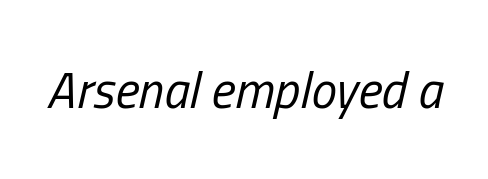
{"italic": "yes", "lean": "right", "slant_degrees": 13, "bold": "no", "weight": "regular", "width": "condensed", "stroke_contrast": "low", "x_height": "medium", "monospaced": "no", "underline": "no", "letter_spacing": "normal", "letter_spacing_em": 0.0, "glyph_px": 51}
